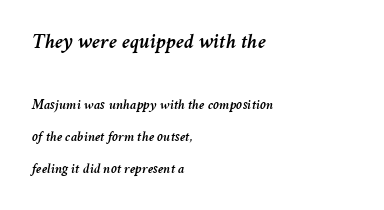
The image shows 21 px text type, italic (leaning right); set left-aligned, loose line spacing (2.32x), normal letter spacing, not underlined; the first (top) block is 1.5x larger.
